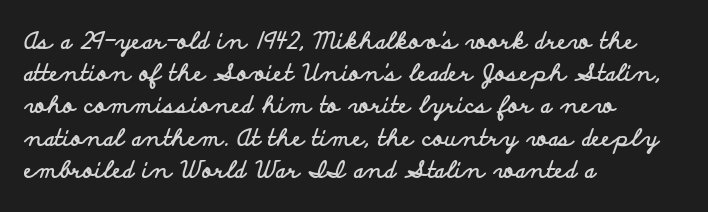
The image shows 23 px bold type; set left-aligned, normal line spacing (1.4x), normal letter spacing, not underlined.
